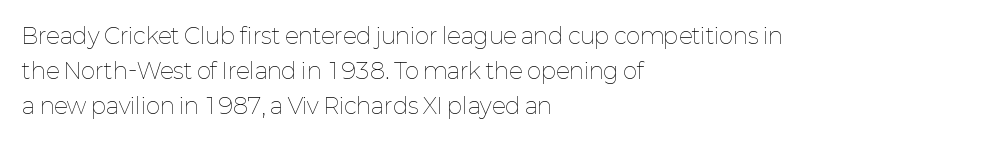
All the whitespace from short lines collects on the right. No extra tracking has been applied to these lines. Characters remain perfectly vertical along every line. The space beneath each line is pristine and unruled. Vertical stems look standard width or narrower in stroke.
